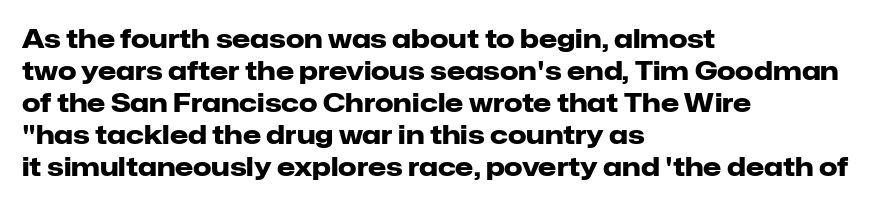
The image shows 26 px bold type, upright; set left-aligned, line spacing 1.23x, normal letter spacing, not underlined.
